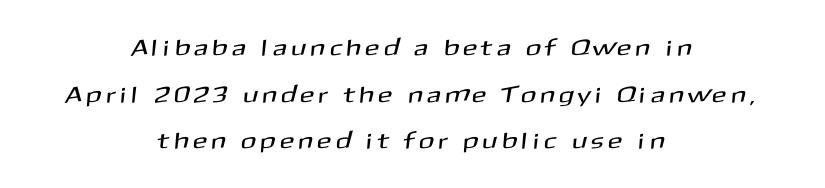
Unmarked baselines from the first word to the last. The letterforms stand isolated, each surrounded by extra space. Horizontally, the lines are justified to the midpoint only. Whoever set this chose breathing room over compactness in the vertical rhythm.
